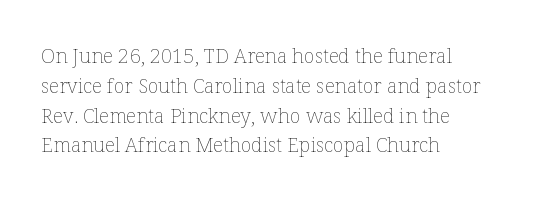
{"italic": "no", "bold": "no", "underline": "no", "align": "left", "line_spacing": "normal", "line_spacing_ratio": 1.49, "letter_spacing": "normal", "letter_spacing_em": 0.0, "glyph_px": 20}
